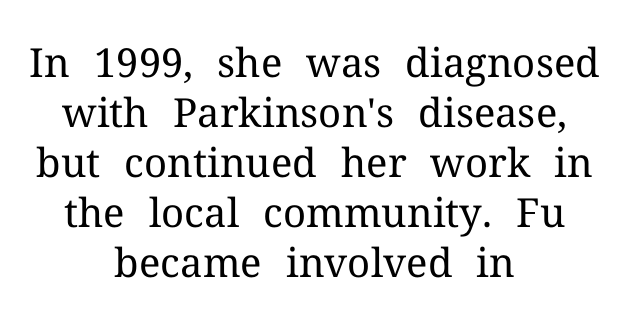
{"serif": "yes", "italic": "no", "bold": "no", "weight": "regular", "width": "normal", "stroke_contrast": "medium", "x_height": "medium", "monospaced": "no", "underline": "no", "align": "center", "line_spacing": "normal", "line_spacing_ratio": 1.25, "letter_spacing": "normal", "letter_spacing_em": 0.0, "glyph_px": 40}
